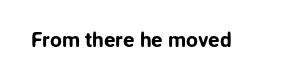
Q: Is the text italic (slanted)? A: No, it is upright.
Q: Is the text underlined? A: No.
Q: Is the spacing between letters normal or unusually wide? A: Normal.
